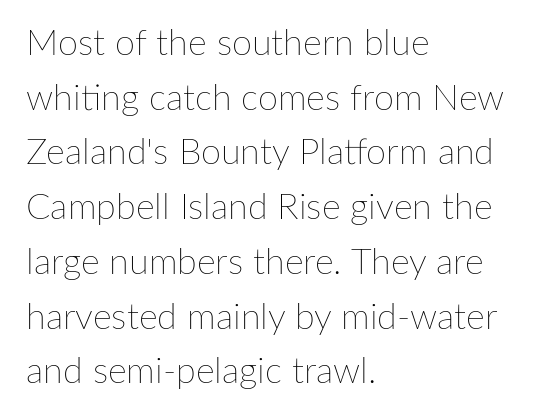
{"italic": "no", "bold": "no", "weight": "thin", "width": "normal", "stroke_contrast": "low", "x_height": "medium", "monospaced": "no", "underline": "no", "align": "left", "line_spacing": "normal", "line_spacing_ratio": 1.52, "letter_spacing": "normal", "letter_spacing_em": 0.0, "glyph_px": 36}
